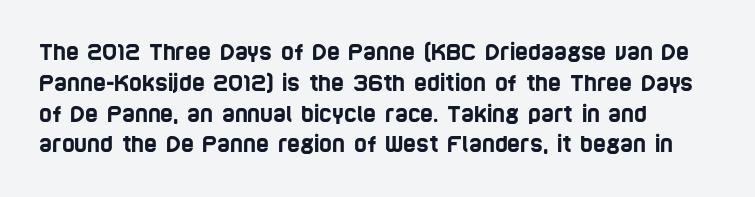
{"underline": "no", "align": "left", "line_spacing": "normal", "line_spacing_ratio": 1.4, "letter_spacing": "normal", "letter_spacing_em": 0.0, "glyph_px": 22}
